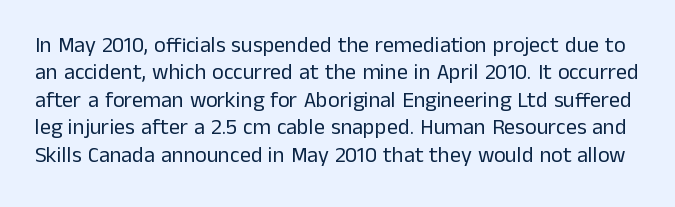
The image shows 22 px text type, upright; set normal line spacing (1.25x), normal letter spacing, not underlined.
